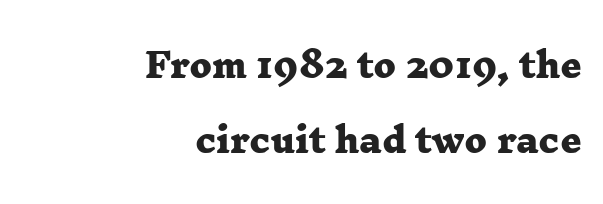
Q: Is the text bold? A: Yes.
Q: Is the typeface a serif or a sans-serif typeface? A: Serif.
Q: Is the text underlined? A: No.
Q: How is the paragraph aligned? A: Right-aligned.
Q: Is the spacing between letters normal or unusually wide? A: Normal.
Q: Is the spacing between lines tight, normal or loose? A: Loose.
Q: Width (condensed, normal, or wide)? A: Wide.
Q: Stroke contrast? A: Low.
Q: x-height? A: Medium.
Q: Monospaced? A: No.
